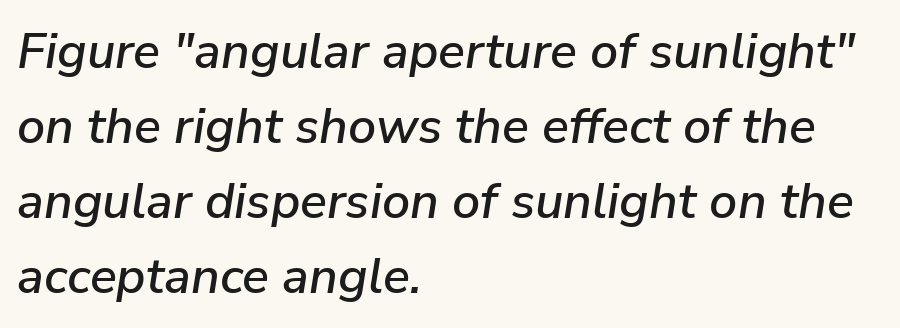
The line-height multiplier appears to be the usual default. Teacher's note: observe the even left margin — that is flush-left alignment. What stands out about the letter spacing? Nothing — it is the standard amount. When letters slant like this, we call the style italic. A typesetter would call this proportional, since set widths differ per character. The strip under each line holds only bare page.
